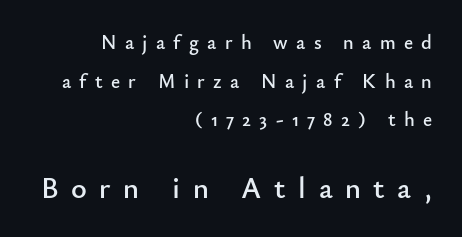
{"serif": "no", "italic": "no", "width": "normal", "stroke_contrast": "low", "x_height": "small", "monospaced": "no", "underline": "no", "align": "right", "line_spacing": "loose", "line_spacing_ratio": 1.93, "letter_spacing": "wide", "letter_spacing_em": 0.42, "larger_block": "second", "size_ratio": 1.5, "glyph_px": 30}
